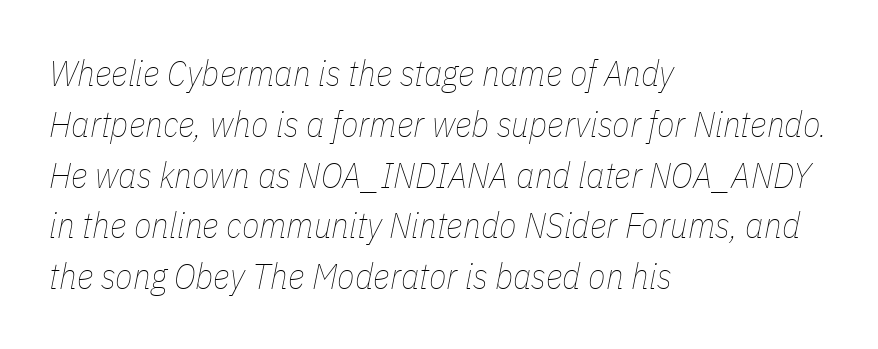
{"italic": "yes", "lean": "right", "slant_degrees": 11, "bold": "no", "weight": "thin", "width": "condensed", "stroke_contrast": "low", "x_height": "medium", "monospaced": "no", "underline": "no", "align": "left", "line_spacing": "normal", "line_spacing_ratio": 1.41, "letter_spacing": "normal", "letter_spacing_em": 0.0, "glyph_px": 36}
